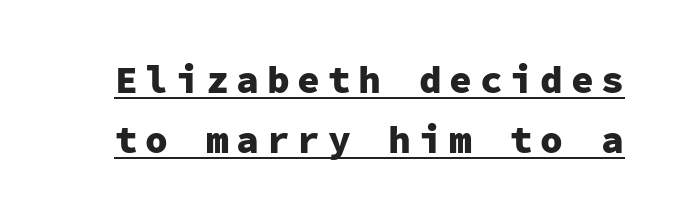
{"serif": "no", "italic": "no", "bold": "yes", "weight": "heavy", "width": "normal", "stroke_contrast": "low", "x_height": "medium", "monospaced": "yes", "underline": "yes", "line_spacing": "normal", "line_spacing_ratio": 1.59, "letter_spacing": "wide", "letter_spacing_em": 0.2, "glyph_px": 38}
